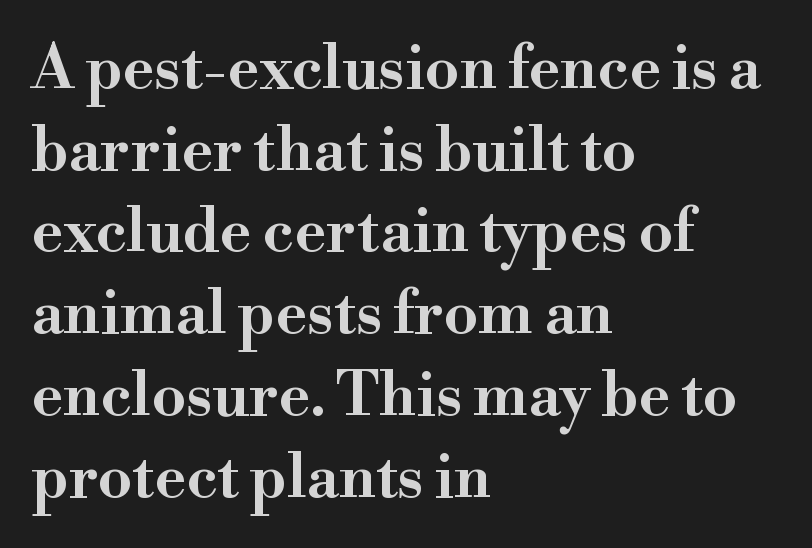
The image shows 61 px wide serif type, upright; set left-aligned, normal line spacing (1.34x), normal letter spacing, not underlined; high stroke contrast and a small x-height.
